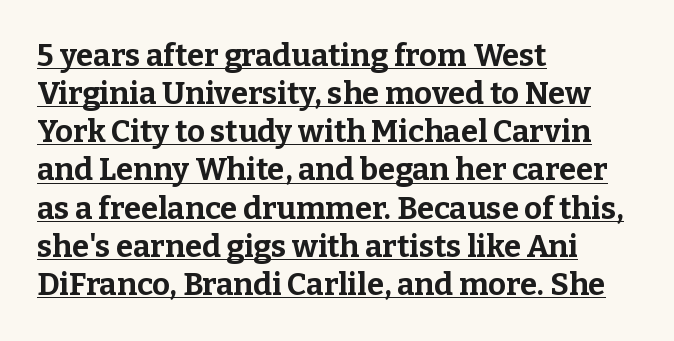
These words are printed bold, with thick strokes throughout. Think of a printed novel: that variable character pitch is what you see here. Students, note that the glyphs here touch the page at normal intervals. Each letter's strokes conclude with small projecting serifs.
